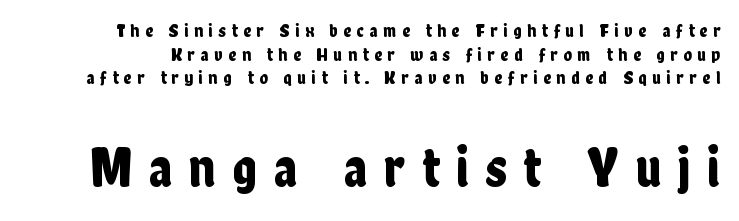
Caption: expanded tracking, letters set apart. Rule under the text: the space is simply empty. Classification — sans serif. These lines were composed using upright roman letters. This layout puts the modest block above and the oversized block below. The letters advance in unequal steps, a hallmark of proportional type.
